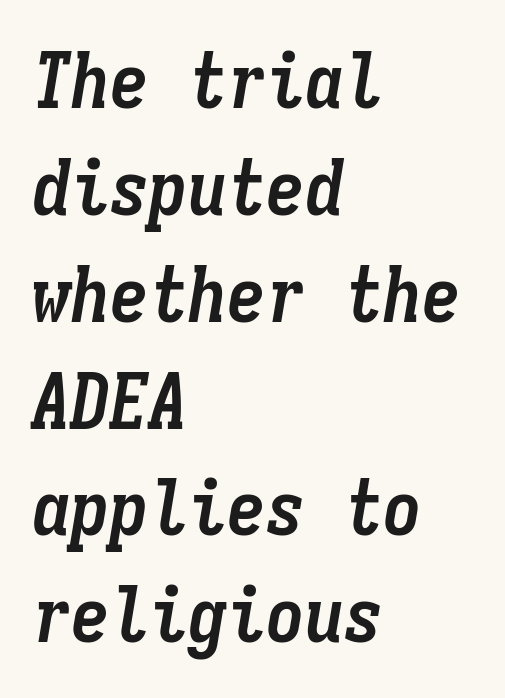
Q: Is the text bold? A: Yes.
Q: Is the text italic (slanted)? A: Yes, it leans right by about 9 degrees.
Q: Is the text underlined? A: No.
Q: How is the paragraph aligned? A: Left-aligned.
Q: Is the spacing between letters normal or unusually wide? A: Normal.
Q: Is the spacing between lines tight, normal or loose? A: Normal.
Q: Width (condensed, normal, or wide)? A: Condensed.
Q: Stroke contrast? A: Low.
Q: x-height? A: Medium.
Q: Monospaced? A: Yes.
